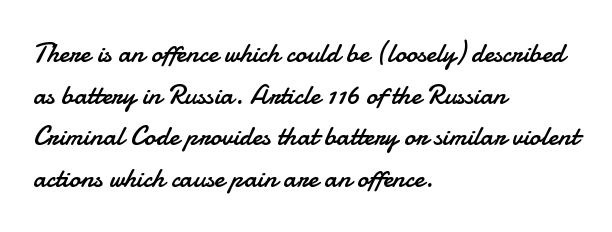
The horizontal fit of the characters is conventional and even. The face looks like a standard text weight, possibly lighter. Does the type have serifs? No, each stem ends abruptly. Vertical spacing — default. The glyphs are unaccompanied by any horizontal stroke below them.
